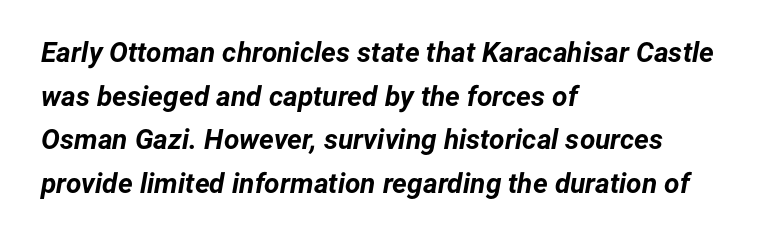
The image shows 28 px bold type, italic (leaning right); set left-aligned, normal line spacing (1.56x), normal letter spacing, not underlined; low stroke contrast and a medium x-height.
